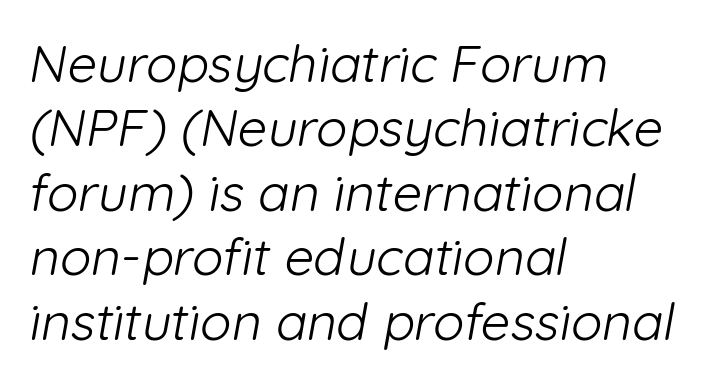
Q: Is the text bold? A: No.
Q: Is the typeface a serif or a sans-serif typeface? A: Sans-serif.
Q: Is the text underlined? A: No.
Q: How is the paragraph aligned? A: Left-aligned.
Q: Is the spacing between letters normal or unusually wide? A: Normal.
Q: Width (condensed, normal, or wide)? A: Normal.
Q: Stroke contrast? A: Low.
Q: x-height? A: Medium.
Q: Monospaced? A: No.
